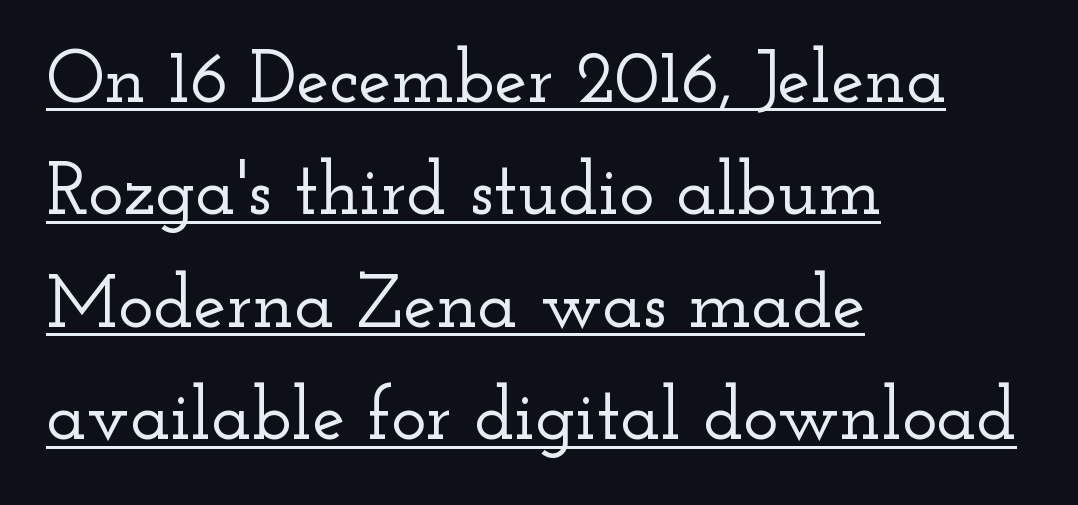
{"serif": "yes", "italic": "no", "width": "wide", "stroke_contrast": "low", "x_height": "small", "monospaced": "no", "underline": "yes", "align": "left", "line_spacing": "normal", "line_spacing_ratio": 1.52, "letter_spacing": "normal", "letter_spacing_em": 0.0, "glyph_px": 74}
